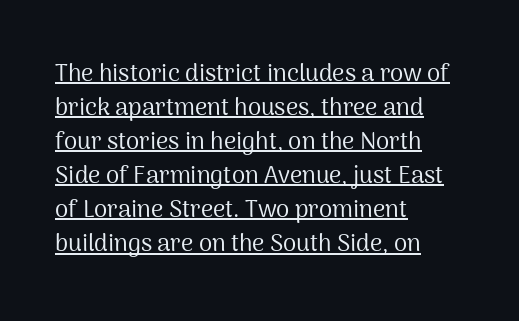
Q: Is the text bold? A: No.
Q: Is the text italic (slanted)? A: No, it is upright.
Q: Is the text underlined? A: Yes.
Q: How is the paragraph aligned? A: Left-aligned.
Q: Is the spacing between letters normal or unusually wide? A: Normal.
Q: Is the spacing between lines tight, normal or loose? A: Normal.
